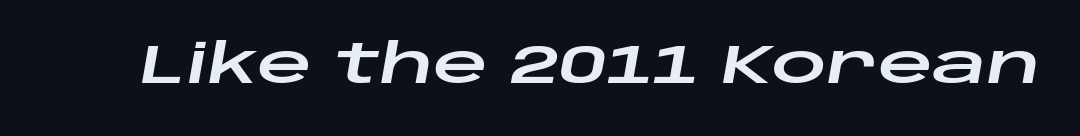
Q: Is the text italic (slanted)? A: Yes, it leans right by about 10 degrees.
Q: Is the text underlined? A: No.
Q: Is the spacing between letters normal or unusually wide? A: Normal.
Q: Width (condensed, normal, or wide)? A: Wide.
Q: Stroke contrast? A: Low.
Q: x-height? A: Large.
Q: Monospaced? A: No.
